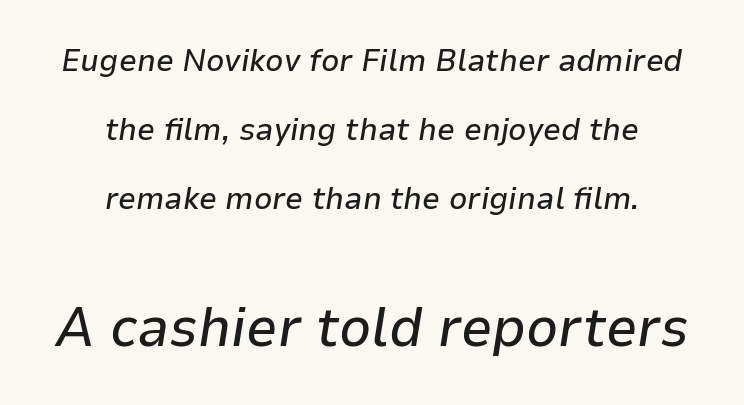
{"italic": "yes", "lean": "right", "slant_degrees": 9, "width": "normal", "stroke_contrast": "low", "x_height": "medium", "monospaced": "no", "underline": "no", "align": "center", "line_spacing": "loose", "line_spacing_ratio": 2.15, "letter_spacing": "normal", "letter_spacing_em": 0.0, "larger_block": "second", "size_ratio": 1.75, "glyph_px": 56}
